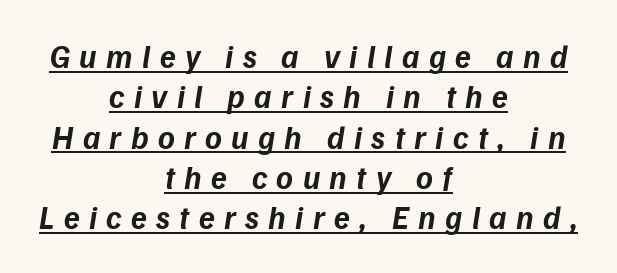
Compared with a flush-left layout, this one balances lines on the center instead. Line spacing here is normal. Proportional: the letters do not fall into vertical columns. The letters are bold, with thick, heavy strokes. The horizontal fit of the characters is loose and conspicuously gappy.
